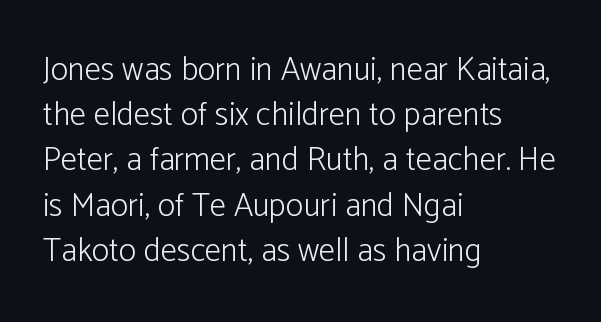
The image shows 33 px light sans-serif type, upright; set left-aligned, normal line spacing (1.37x), normal letter spacing, not underlined; low stroke contrast and a medium x-height.
